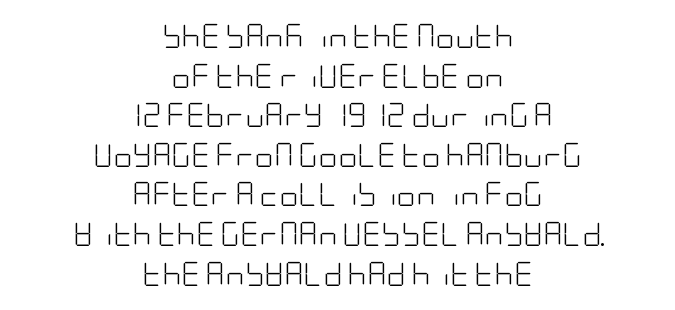
Q: Is the text bold? A: No.
Q: Is the text italic (slanted)? A: No, it is upright.
Q: Is the text underlined? A: No.
Q: How is the paragraph aligned? A: Centered.
Q: Is the spacing between letters normal or unusually wide? A: Normal.
Q: Is the spacing between lines tight, normal or loose? A: Normal.
